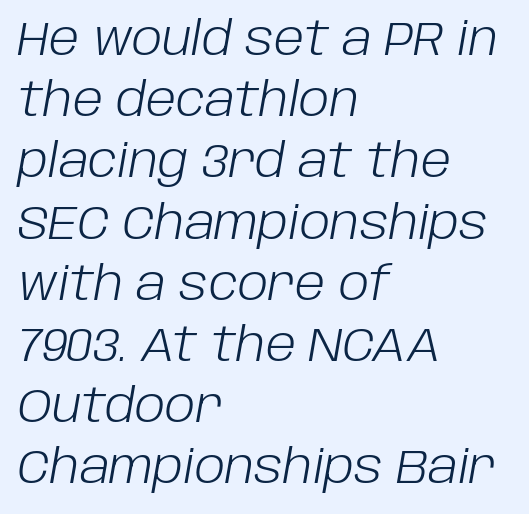
The type is set solid horizontally, with unmodified tracking. Is this a fixed-width face? No — the glyphs have proportional, varying widths. Whoever set this chose a conventional vertical rhythm. Just letters on the line, the space beneath them empty. The passage shown is not bold in any degree. One-word summary of the alignment: left.
